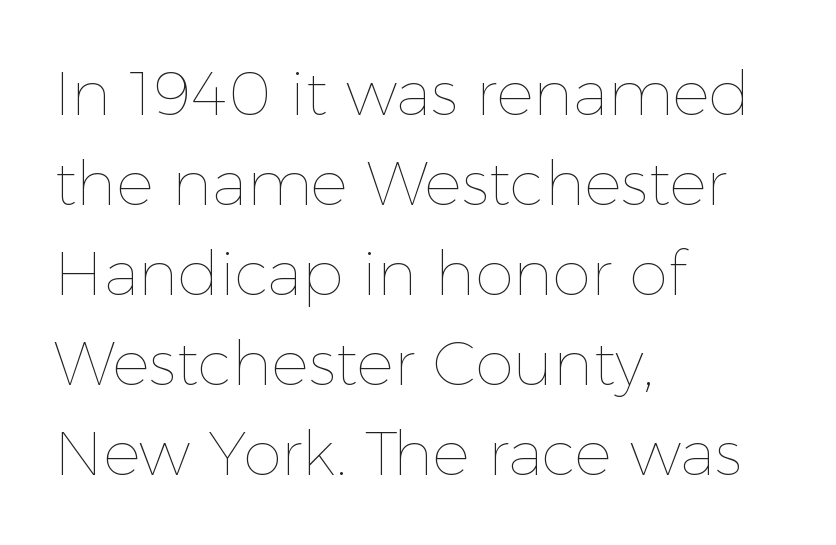
{"italic": "no", "bold": "no", "weight": "thin", "width": "normal", "x_height": "medium", "monospaced": "no", "underline": "no", "align": "left", "line_spacing": "normal", "line_spacing_ratio": 1.45, "letter_spacing": "normal", "letter_spacing_em": 0.0, "glyph_px": 62}
